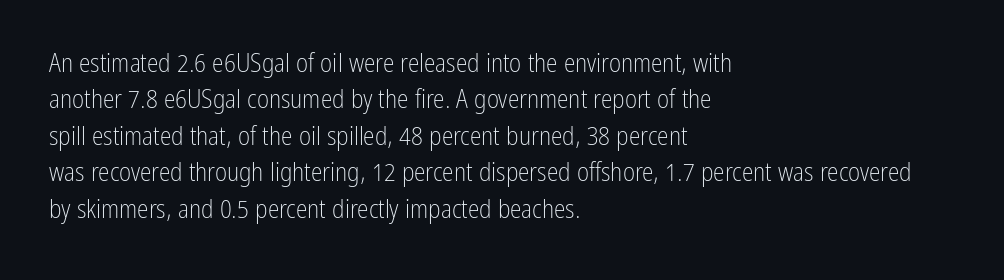
Short and long lines alike share a common starting point at left. The typeface has the unassuming heft of standard copy or less. Is the letter spacing exaggerated? No — it looks like the ordinary default. Has an underline been added? It has not. Posture: vertical.
